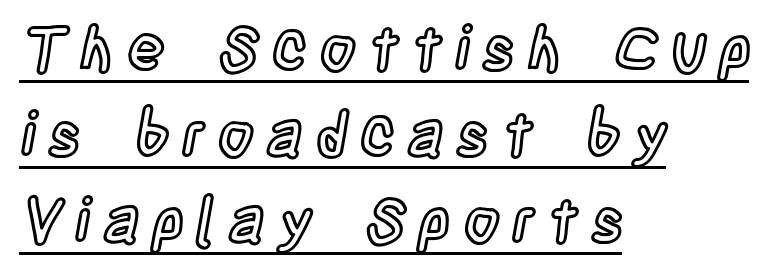
The image shows 62 px condensed type; set left-aligned, normal line spacing (1.39x), unusually wide letter spacing (+0.21 em), underlined; a large x-height.
